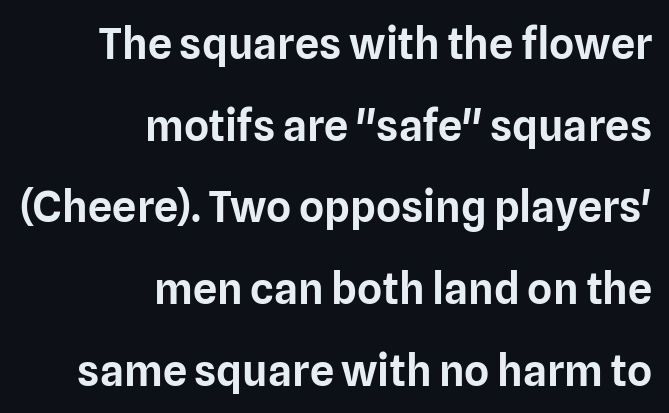
The image shows 43 px sans-serif type, upright; set right-aligned, loose line spacing (1.9x), normal letter spacing, not underlined; low stroke contrast and a medium x-height.
